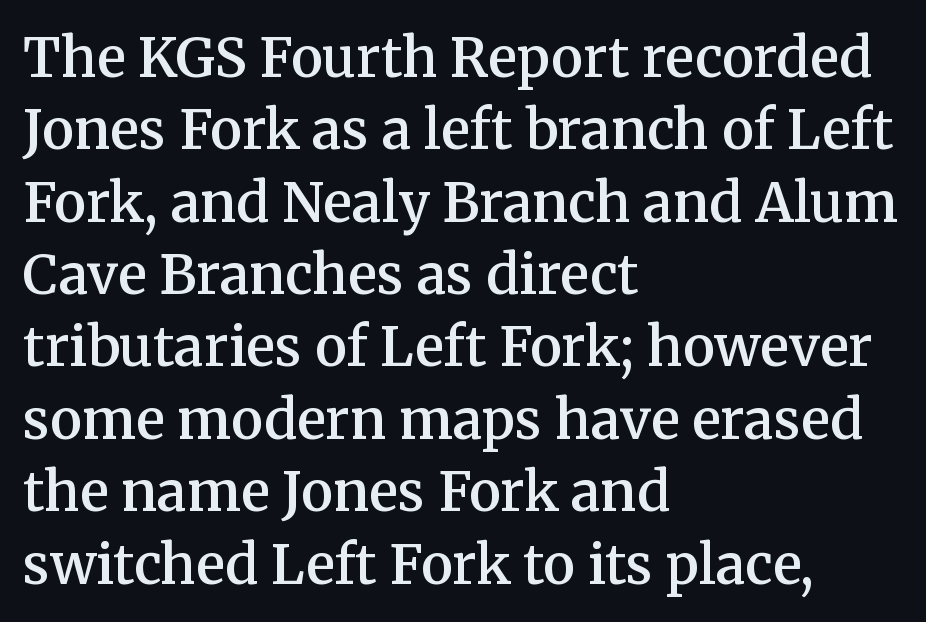
Evenly set lines give the paragraph a standard silhouette. These lines are composed in type with serifs. Compared with a centered layout, this one pins lines to the left instead. Each letter keeps its own natural width here, so spacing adapts to shape.
